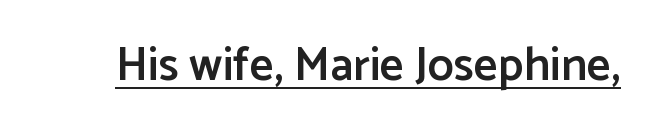
{"serif": "no", "italic": "no", "bold": "semi", "weight": "semibold", "width": "normal", "stroke_contrast": "low", "x_height": "medium", "monospaced": "no", "underline": "yes", "letter_spacing": "normal", "letter_spacing_em": 0.0, "glyph_px": 47}
